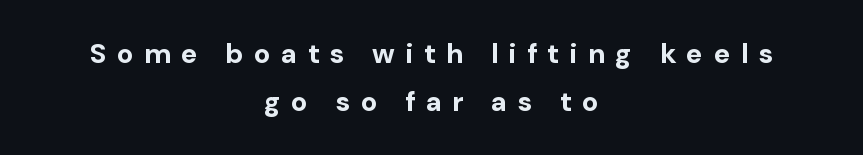
The face used here is proportionally spaced, like ordinary book or web type. Summary of weight: heavy, a full bold. The type sits square on the baseline with zero lean. Honestly, there is no underline to notice here at all. Alignment: centered. A sans-serif font was chosen for this passage.
